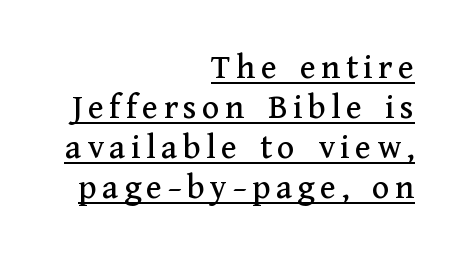
The image shows 36 px serif type, upright; set right-aligned, tight line spacing (1.11x), underlined; medium stroke contrast and a medium x-height.
